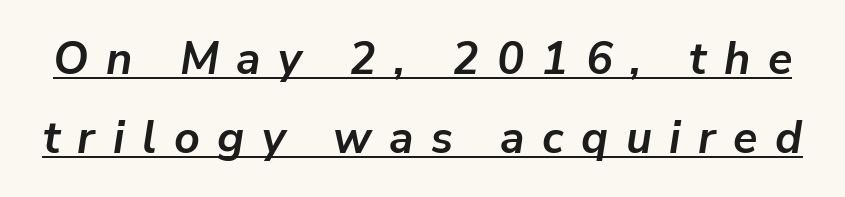
Tall strokes in this sample are angled rather than plumb. Pretty heavy lettering here — definitely bold. Spacing verdict: proportional, widths tailored to each character. Looks like someone drew a line under every word here.
